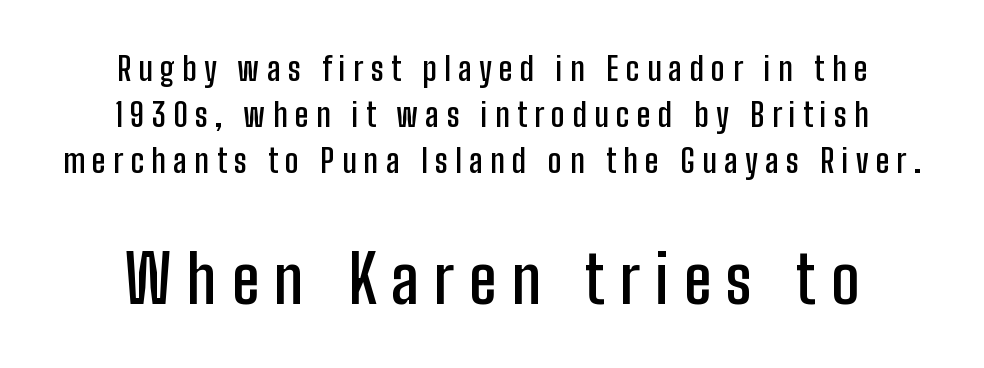
Q: Is the text bold? A: Semi-bold.
Q: Is the text italic (slanted)? A: No, it is upright.
Q: Is the typeface a serif or a sans-serif typeface? A: Sans-serif.
Q: Is the text underlined? A: No.
Q: How is the paragraph aligned? A: Centered.
Q: Is the spacing between letters normal or unusually wide? A: Unusually wide.
Q: Is the spacing between lines tight, normal or loose? A: Normal.
Q: Which block of text is set in a larger size, the first (top) or the second (bottom)? A: The second (bottom) one.
Q: Width (condensed, normal, or wide)? A: Condensed.
Q: Stroke contrast? A: Low.
Q: x-height? A: Medium.
Q: Monospaced? A: No.
